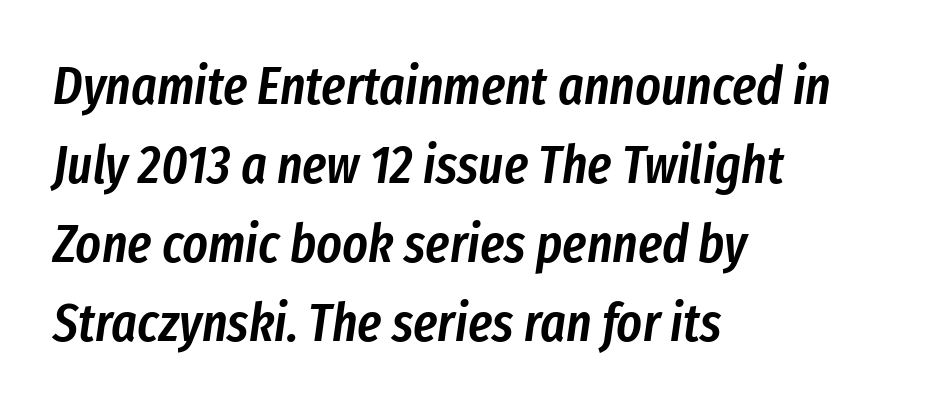
Q: Is the text bold? A: Semi-bold.
Q: Is the text italic (slanted)? A: Yes, it leans right by about 8 degrees.
Q: Is the text underlined? A: No.
Q: How is the paragraph aligned? A: Left-aligned.
Q: Is the spacing between letters normal or unusually wide? A: Normal.
Q: Is the spacing between lines tight, normal or loose? A: Normal.
Q: Width (condensed, normal, or wide)? A: Condensed.
Q: Stroke contrast? A: Low.
Q: x-height? A: Medium.
Q: Monospaced? A: No.
